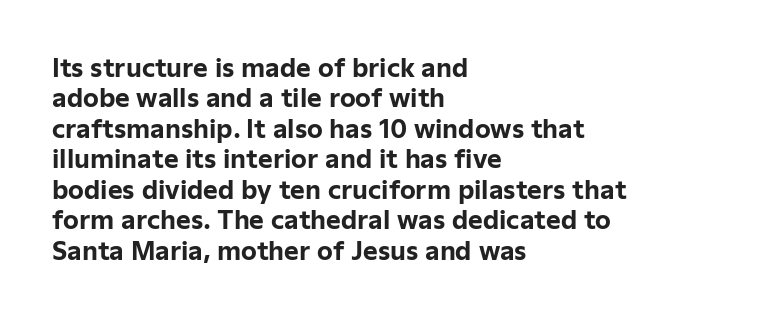
Each line starts at the same left margin while the right side varies. Words appear dense and cohesive because spacing is normal. What weight is shown? A full bold with thick strokes. Nope, not italic — everything's standing straight.
